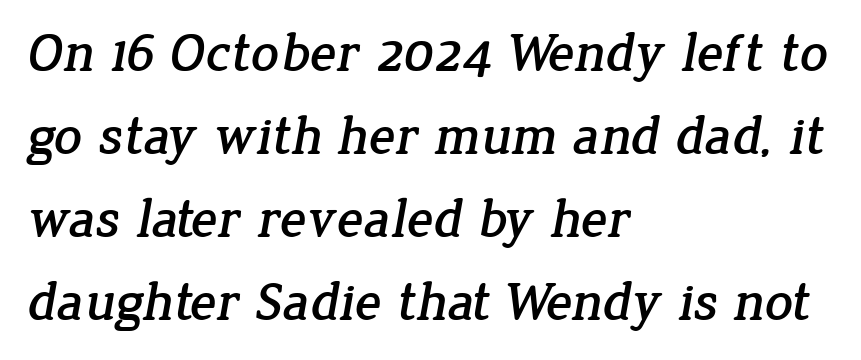
{"serif": "yes", "width": "normal", "stroke_contrast": "low", "x_height": "medium", "monospaced": "no", "underline": "no", "align": "left", "line_spacing": "normal", "line_spacing_ratio": 1.51, "letter_spacing": "normal", "letter_spacing_em": 0.0, "glyph_px": 55}
